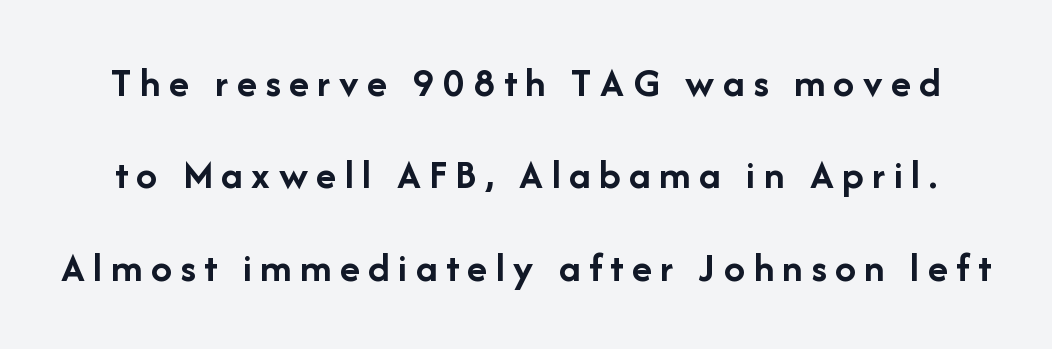
The image shows 42 px semibold sans-serif type, upright; set loose line spacing (2.2x), unusually wide letter spacing (+0.2 em), not underlined; low stroke contrast and a medium x-height.
